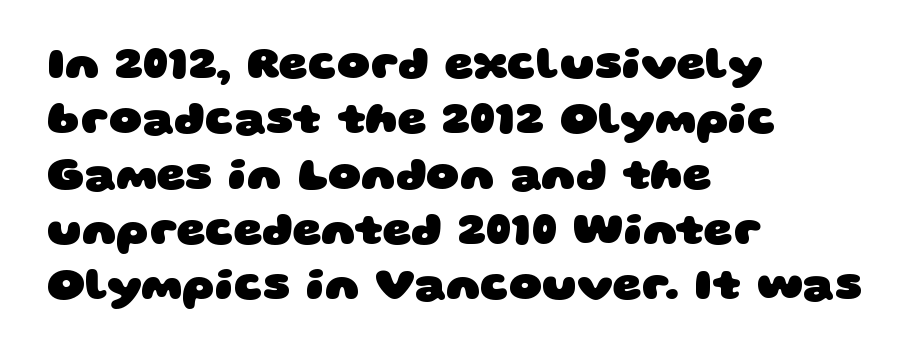
Q: Is the text bold? A: Yes.
Q: Is the typeface a serif or a sans-serif typeface? A: Sans-serif.
Q: Is the text underlined? A: No.
Q: How is the paragraph aligned? A: Left-aligned.
Q: Is the spacing between letters normal or unusually wide? A: Normal.
Q: Width (condensed, normal, or wide)? A: Wide.
Q: Stroke contrast? A: Low.
Q: x-height? A: Large.
Q: Monospaced? A: No.
